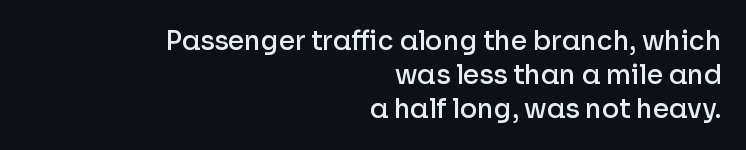
Check under the words: just untouched page. The setting favours the right margin, as signatures and pull-quotes sometimes do. Successive baselines arrive at the customary interval. Default kerning and tracking; the words read as compact shapes. Designer's note — italics off, roman on. A fair bit of extra ink — the face is semibold, not bold.
